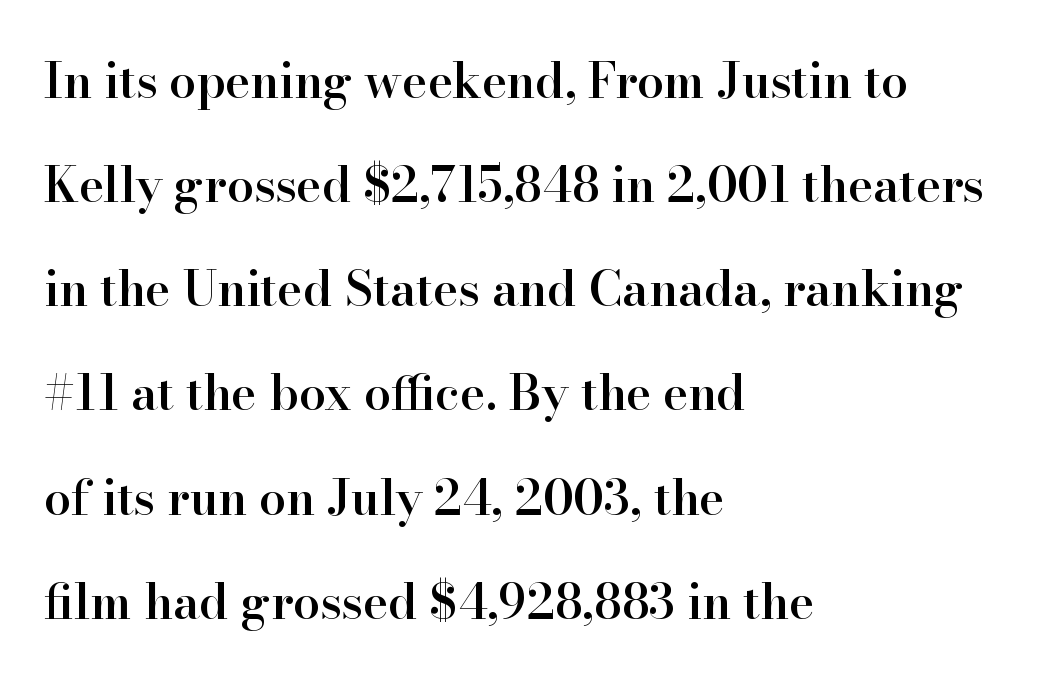
{"serif": "yes", "italic": "no", "bold": "semi", "weight": "semibold", "width": "normal", "stroke_contrast": "high", "x_height": "small", "monospaced": "no", "underline": "no", "align": "left", "line_spacing": "loose", "line_spacing_ratio": 2.17, "letter_spacing": "normal", "letter_spacing_em": 0.0, "glyph_px": 48}
